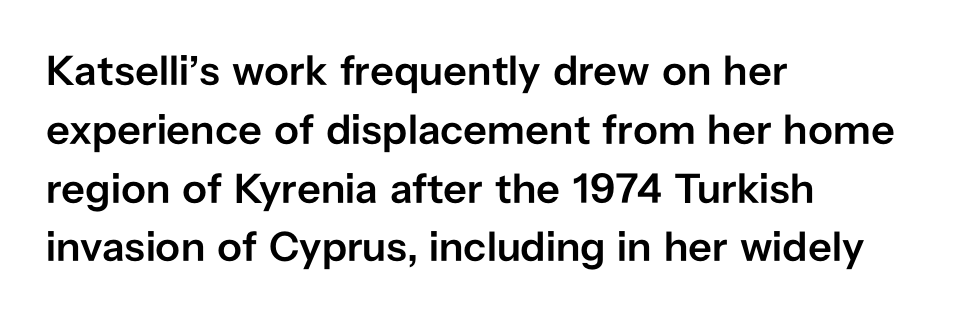
{"serif": "no", "italic": "no", "bold": "semi", "weight": "semibold", "width": "normal", "stroke_contrast": "low", "x_height": "medium", "monospaced": "no", "underline": "no", "align": "left", "line_spacing": "normal", "line_spacing_ratio": 1.4, "letter_spacing": "normal", "letter_spacing_em": 0.0, "glyph_px": 42}
